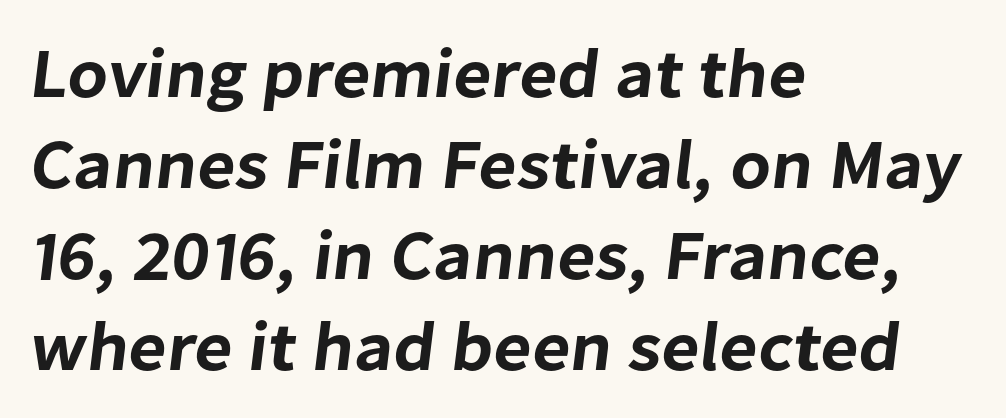
Q: Is the typeface a serif or a sans-serif typeface? A: Sans-serif.
Q: Is the text underlined? A: No.
Q: How is the paragraph aligned? A: Left-aligned.
Q: Is the spacing between letters normal or unusually wide? A: Normal.
Q: Is the spacing between lines tight, normal or loose? A: Normal.
Q: Width (condensed, normal, or wide)? A: Normal.
Q: Stroke contrast? A: Low.
Q: x-height? A: Medium.
Q: Monospaced? A: No.
